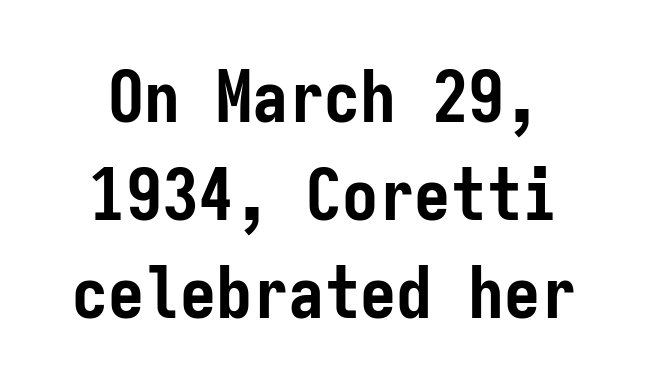
The image shows 72 px semibold, condensed sans-serif type, upright, monospaced; set normal line spacing (1.36x), normal letter spacing, not underlined; low stroke contrast and a medium x-height.
